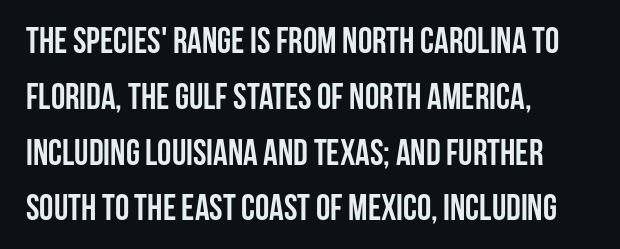
Q: Is the text bold? A: Yes.
Q: Is the text italic (slanted)? A: No, it is upright.
Q: Is the typeface a serif or a sans-serif typeface? A: Sans-serif.
Q: Is the text underlined? A: No.
Q: How is the paragraph aligned? A: Left-aligned.
Q: Is the spacing between letters normal or unusually wide? A: Normal.
Q: Is the spacing between lines tight, normal or loose? A: Normal.
Q: Width (condensed, normal, or wide)? A: Condensed.
Q: Stroke contrast? A: Low.
Q: x-height? A: Large.
Q: Monospaced? A: No.
